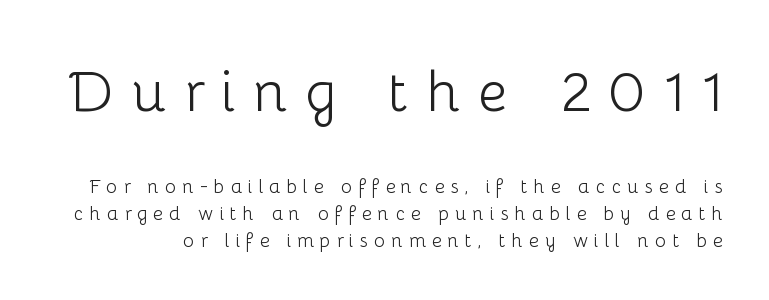
Weight: regular or lighter. The leading is moderate, giving the passage an even texture. The face used here is proportionally spaced, like ordinary book or web type. The text was rendered using a sans face with plain stroke endings. Descenders are the only things crossing below the line.
